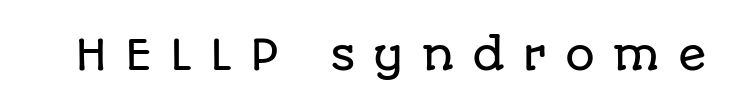
Q: Is the text italic (slanted)? A: No, it is upright.
Q: Is the typeface a serif or a sans-serif typeface? A: Sans-serif.
Q: Is the text underlined? A: No.
Q: Is the spacing between letters normal or unusually wide? A: Unusually wide.
Q: Width (condensed, normal, or wide)? A: Normal.
Q: Stroke contrast? A: Low.
Q: x-height? A: Large.
Q: Monospaced? A: No.
